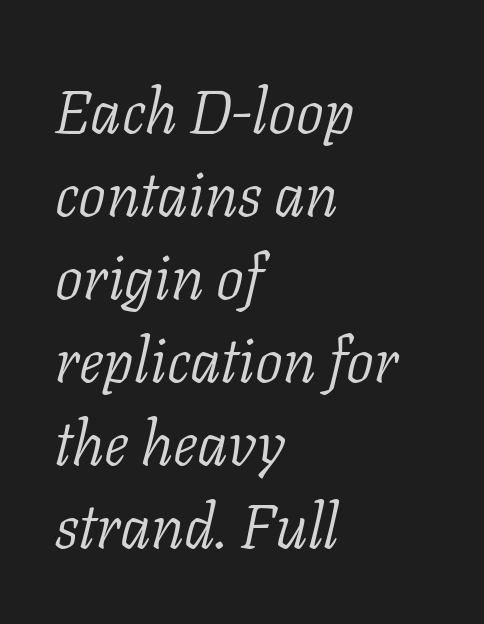
The image shows 62 px light serif type, italic (leaning right); set left-aligned, normal line spacing (1.34x), normal letter spacing, not underlined; low stroke contrast and a medium x-height.
